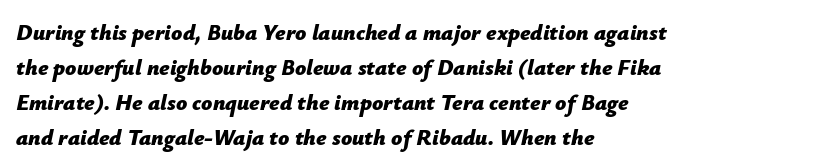
On the weight axis this lands at bold, roughly 700. Plain, unruled lines of type. Looking at the ascenders, they clearly lean. Line beginnings align vertically; line endings do not. The space between consecutive lines is moderate.
